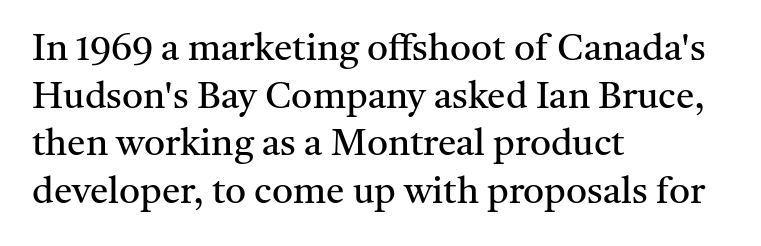
The image shows 37 px regular-weight serif type, upright; set left-aligned, normal line spacing (1.29x), normal letter spacing, not underlined; medium stroke contrast and a medium x-height.
